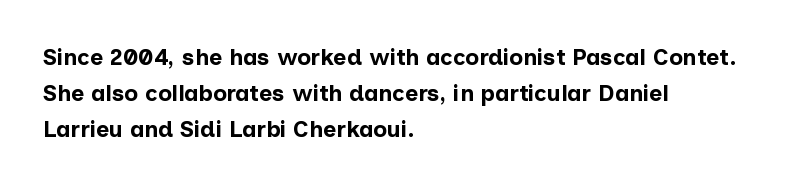
Notice how descenders clear the ascenders below comfortably — that's standard leading. The sample has been set heavy, in full bold. Italic? Not at all — the glyphs are vertical. A bare baseline throughout the passage. The rag falls on the right side of this text block. Inter-character spacing is left at the font's built-in metrics.
